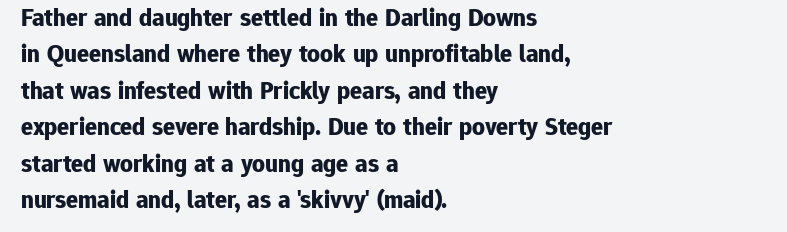
{"italic": "no", "bold": "yes", "underline": "no", "align": "left", "line_spacing": "normal", "line_spacing_ratio": 1.46, "letter_spacing": "normal", "letter_spacing_em": 0.0, "glyph_px": 25}
